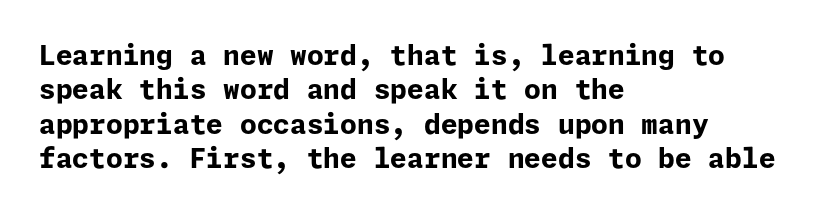
Q: Is the text bold? A: Yes.
Q: Is the text italic (slanted)? A: No, it is upright.
Q: Is the text underlined? A: No.
Q: How is the paragraph aligned? A: Left-aligned.
Q: Is the spacing between letters normal or unusually wide? A: Normal.
Q: Is the spacing between lines tight, normal or loose? A: Normal.
